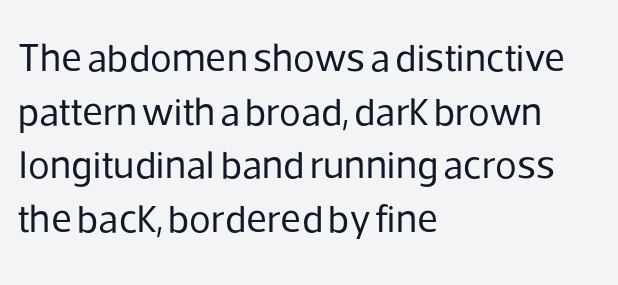
{"serif": "no", "italic": "no", "bold": "no", "weight": "regular", "width": "normal", "stroke_contrast": "low", "x_height": "medium", "monospaced": "no", "underline": "no", "align": "left", "line_spacing": "normal", "line_spacing_ratio": 1.34, "letter_spacing": "normal", "letter_spacing_em": 0.0, "glyph_px": 40}
